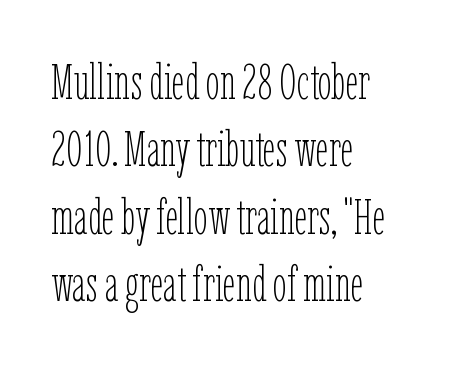
The image shows 50 px thin, condensed type, upright; set left-aligned, normal line spacing (1.35x), normal letter spacing, not underlined; low stroke contrast and a medium x-height.
